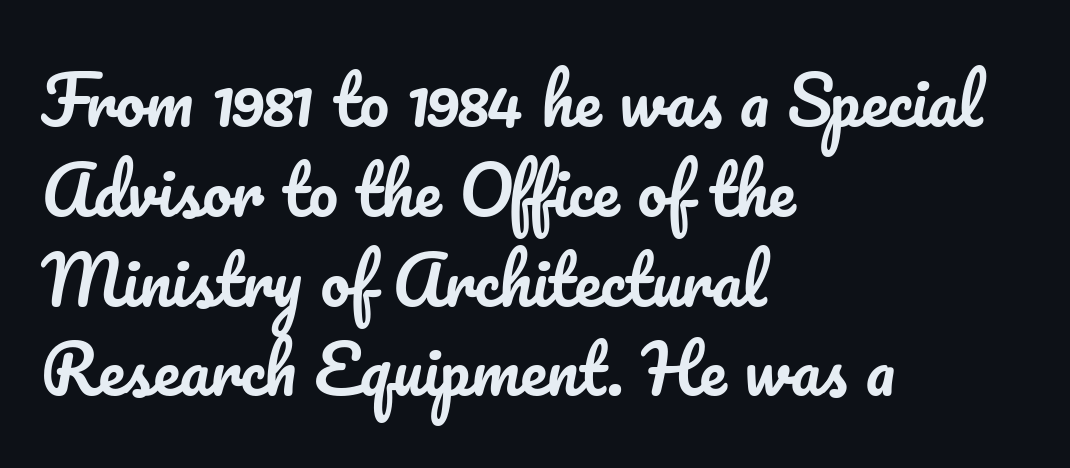
Q: Is the text italic (slanted)? A: Yes.
Q: Is the text underlined? A: No.
Q: How is the paragraph aligned? A: Left-aligned.
Q: Is the spacing between letters normal or unusually wide? A: Normal.
Q: Is the spacing between lines tight, normal or loose? A: Normal.
Q: Width (condensed, normal, or wide)? A: Normal.
Q: Stroke contrast? A: Low.
Q: x-height? A: Small.
Q: Monospaced? A: No.
